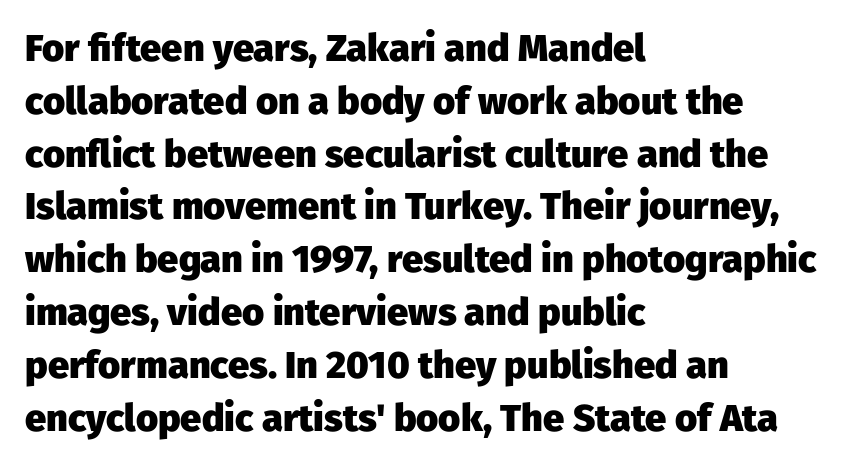
{"serif": "no", "italic": "no", "bold": "yes", "weight": "heavy", "width": "normal", "stroke_contrast": "low", "x_height": "medium", "monospaced": "no", "underline": "no", "align": "left", "line_spacing": "normal", "line_spacing_ratio": 1.39, "letter_spacing": "normal", "letter_spacing_em": 0.0, "glyph_px": 38}
